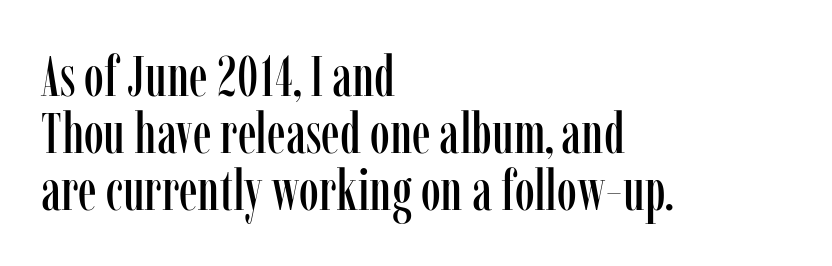
The letters stand straight up with perfectly vertical stems. Type without underlining. If you drew a ruler down the left edge, every line would touch it. Honestly, the letter spacing is just normal — you wouldn't notice it.
